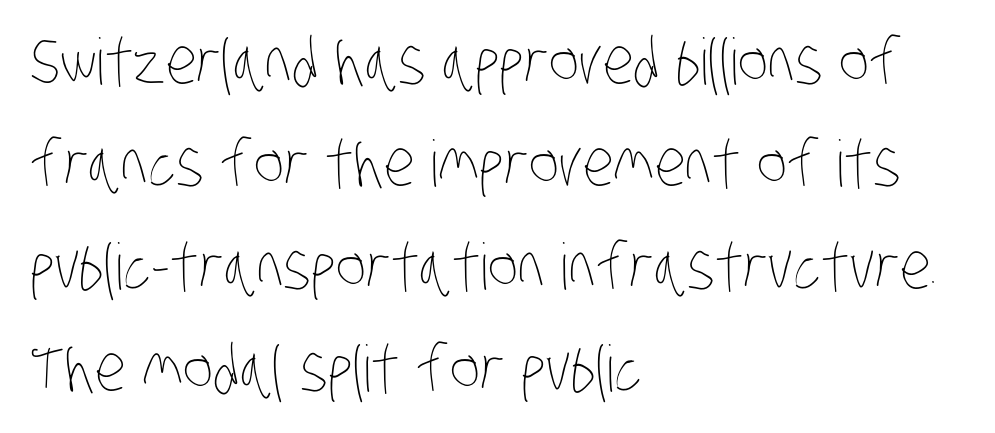
The image shows 64 px thin, condensed type; set left-aligned, normal line spacing (1.6x), normal letter spacing, not underlined; low stroke contrast and a large x-height.
